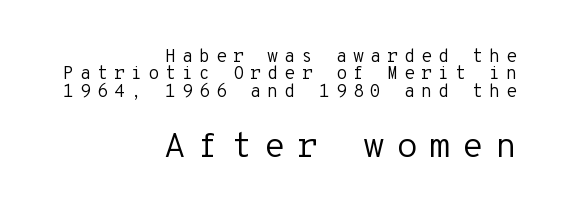
Grotesque or geometric, the face here clearly has no serifs. The more generous point size was reserved for the lower chunk. Interline gaps are noticeably narrow in this sample. Caption: multi-line text, flush right, ragged left. Compared with a typical body face, this is equally light or lighter still.
